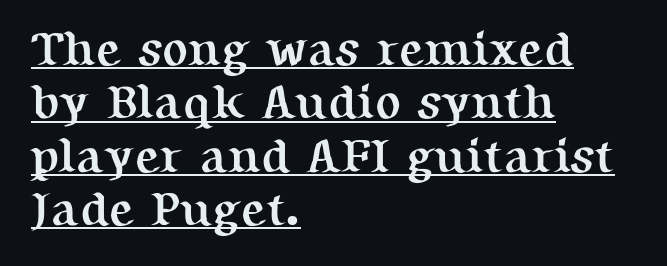
{"serif": "yes", "italic": "no", "bold": "yes", "weight": "semibold", "width": "normal", "stroke_contrast": "medium", "x_height": "medium", "monospaced": "no", "underline": "yes", "align": "left", "line_spacing": "tight", "line_spacing_ratio": 1.11, "letter_spacing": "normal", "letter_spacing_em": 0.0, "glyph_px": 48}
